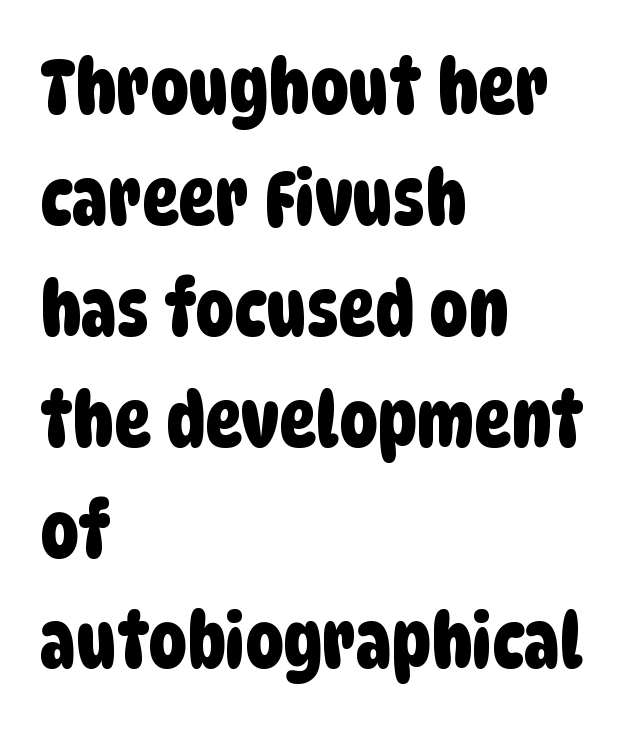
{"serif": "no", "width": "condensed", "stroke_contrast": "low", "x_height": "large", "monospaced": "no", "underline": "no", "align": "left", "line_spacing": "normal", "line_spacing_ratio": 1.44, "letter_spacing": "normal", "letter_spacing_em": 0.0, "glyph_px": 77}
